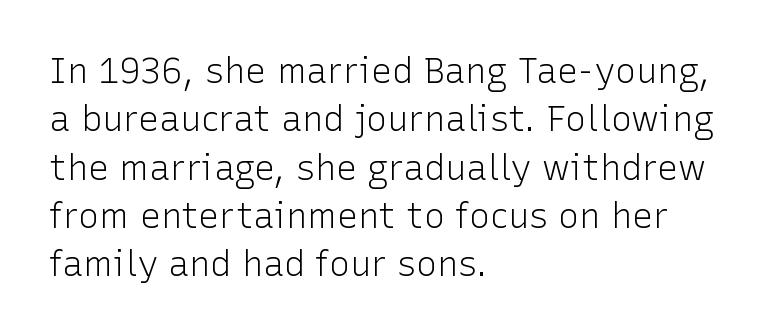
{"serif": "no", "italic": "no", "bold": "no", "weight": "light", "width": "normal", "stroke_contrast": "low", "x_height": "medium", "monospaced": "no", "underline": "no", "align": "left", "line_spacing": "normal", "line_spacing_ratio": 1.38, "letter_spacing": "normal", "letter_spacing_em": 0.0, "glyph_px": 35}
